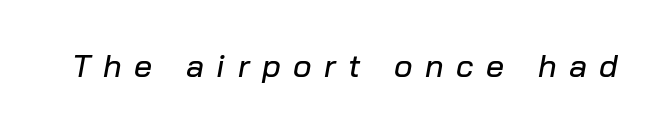
Q: Is the text italic (slanted)? A: Yes, it leans right by about 10 degrees.
Q: Is the text underlined? A: No.
Q: Is the spacing between letters normal or unusually wide? A: Unusually wide.
Q: Width (condensed, normal, or wide)? A: Normal.
Q: Stroke contrast? A: Low.
Q: x-height? A: Medium.
Q: Monospaced? A: No.
